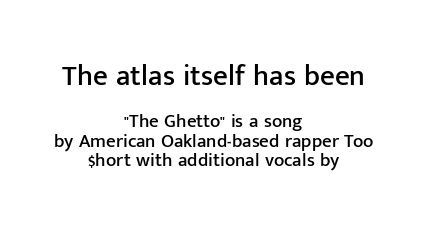
Q: Is the text italic (slanted)? A: No, it is upright.
Q: Is the typeface a serif or a sans-serif typeface? A: Sans-serif.
Q: Is the text underlined? A: No.
Q: How is the paragraph aligned? A: Centered.
Q: Is the spacing between letters normal or unusually wide? A: Normal.
Q: Is the spacing between lines tight, normal or loose? A: Tight.
Q: Which block of text is set in a larger size, the first (top) or the second (bottom)? A: The first (top) one.
Q: Width (condensed, normal, or wide)? A: Normal.
Q: Stroke contrast? A: Low.
Q: x-height? A: Medium.
Q: Monospaced? A: No.
